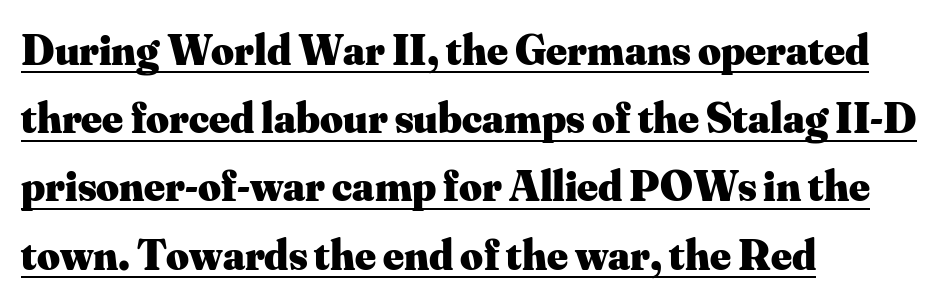
The image shows 44 px heavy serif type, upright; set left-aligned, normal line spacing (1.55x), normal letter spacing, underlined; medium stroke contrast and a small x-height.
